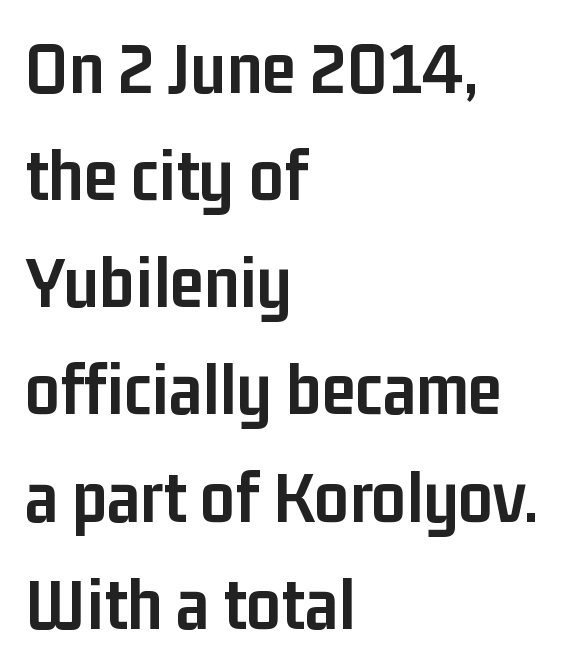
Observe the ordinary spacing: letters are neighbours, not strangers. It's the straight-up-and-down kind of type. Unmarked baselines from the first word to the last. The letters carry no serifs — their stems end cleanly without finishing strokes. Character widths vary here, with narrow letters taking less room than wide ones.
